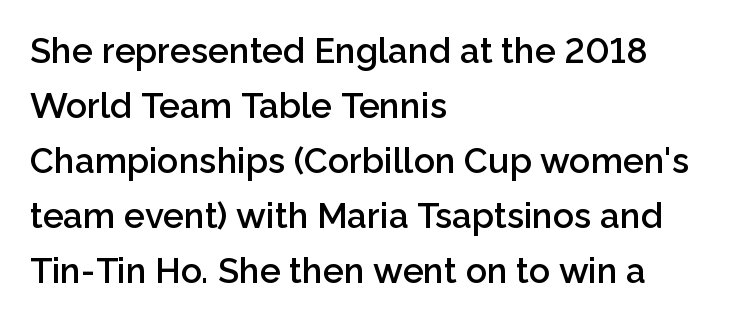
{"serif": "no", "italic": "no", "bold": "semi", "weight": "semibold", "width": "normal", "stroke_contrast": "low", "x_height": "medium", "monospaced": "no", "underline": "no", "align": "left", "line_spacing": "normal", "line_spacing_ratio": 1.57, "letter_spacing": "normal", "letter_spacing_em": 0.0, "glyph_px": 35}
